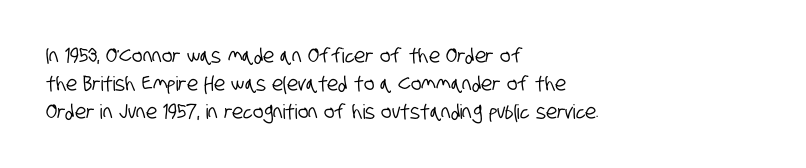
{"underline": "no", "align": "left", "line_spacing": "normal", "line_spacing_ratio": 1.39, "letter_spacing": "normal", "letter_spacing_em": 0.0, "glyph_px": 20}
